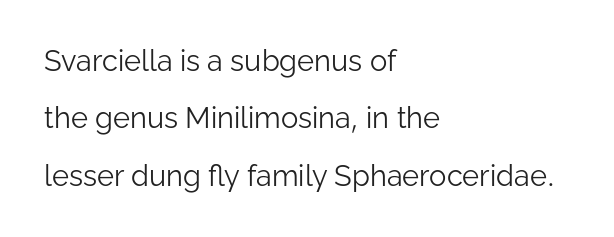
Q: Is the text bold? A: No.
Q: Is the text italic (slanted)? A: No, it is upright.
Q: Is the typeface a serif or a sans-serif typeface? A: Sans-serif.
Q: Is the text underlined? A: No.
Q: How is the paragraph aligned? A: Left-aligned.
Q: Is the spacing between letters normal or unusually wide? A: Normal.
Q: Is the spacing between lines tight, normal or loose? A: Loose.
Q: Width (condensed, normal, or wide)? A: Normal.
Q: Stroke contrast? A: Low.
Q: x-height? A: Medium.
Q: Monospaced? A: No.
